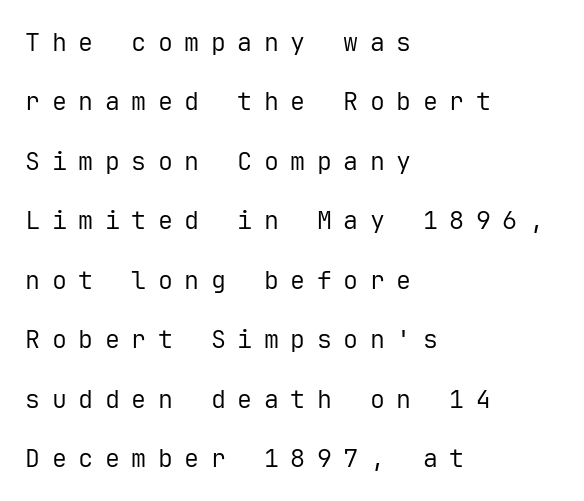
Q: Is the text bold? A: No.
Q: Is the text italic (slanted)? A: No, it is upright.
Q: Is the text underlined? A: No.
Q: How is the paragraph aligned? A: Left-aligned.
Q: Is the spacing between letters normal or unusually wide? A: Unusually wide.
Q: Is the spacing between lines tight, normal or loose? A: Loose.
